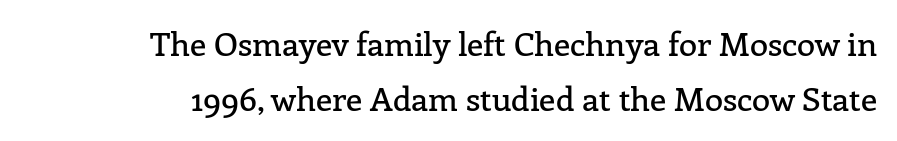
Q: Is the text italic (slanted)? A: No, it is upright.
Q: Is the typeface a serif or a sans-serif typeface? A: Serif.
Q: Is the text underlined? A: No.
Q: How is the paragraph aligned? A: Right-aligned.
Q: Is the spacing between letters normal or unusually wide? A: Normal.
Q: Is the spacing between lines tight, normal or loose? A: Normal.
Q: Width (condensed, normal, or wide)? A: Normal.
Q: Stroke contrast? A: Low.
Q: x-height? A: Medium.
Q: Monospaced? A: No.
